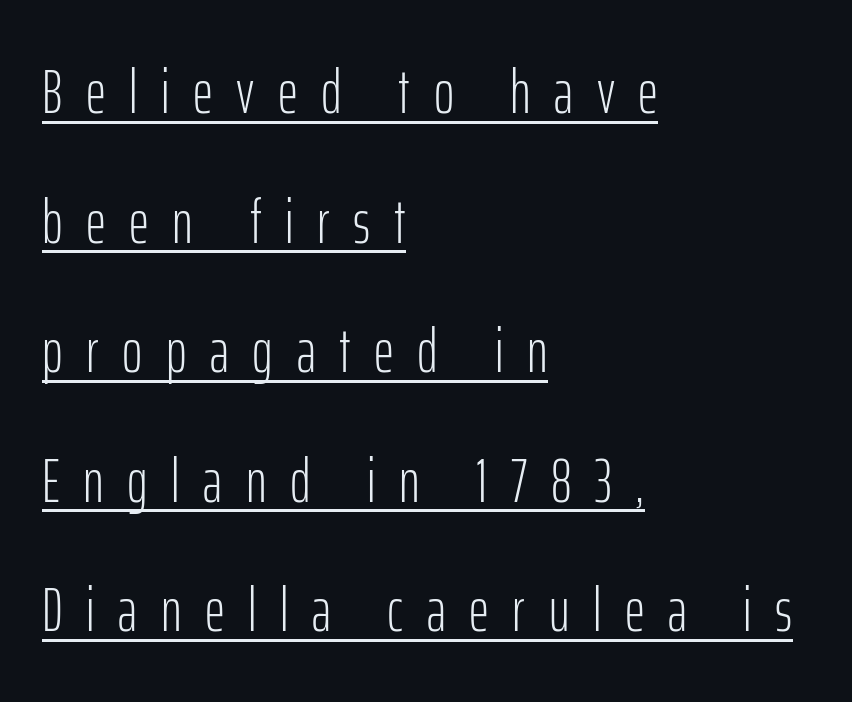
The image shows 62 px light, condensed sans-serif type, upright; set left-aligned, loose line spacing (2.09x), unusually wide letter spacing (+0.38 em), underlined; low stroke contrast and a medium x-height.
